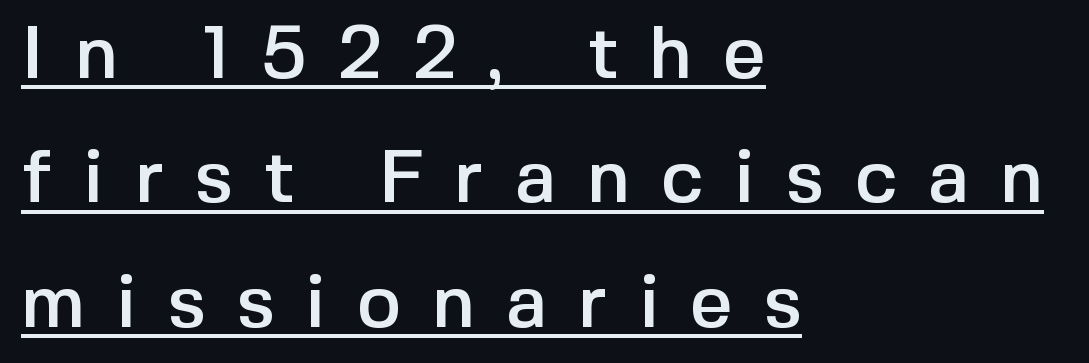
The image shows 75 px sans-serif type, upright; set left-aligned, normal line spacing (1.66x), unusually wide letter spacing (+0.41 em), underlined; a medium x-height.
